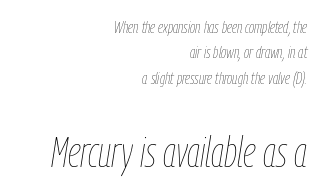
The image shows 42 px thin, condensed type, italic (leaning right); set right-aligned, normal line spacing (1.49x), normal letter spacing, not underlined; the second (bottom) block is 2.47x larger; low stroke contrast and a medium x-height.
